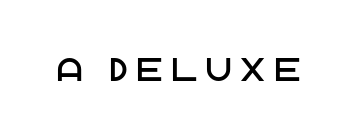
Q: Is the text italic (slanted)? A: No, it is upright.
Q: Is the typeface a serif or a sans-serif typeface? A: Sans-serif.
Q: Is the text underlined? A: No.
Q: Is the spacing between letters normal or unusually wide? A: Unusually wide.
Q: Width (condensed, normal, or wide)? A: Normal.
Q: Stroke contrast? A: Low.
Q: x-height? A: Large.
Q: Monospaced? A: No.
